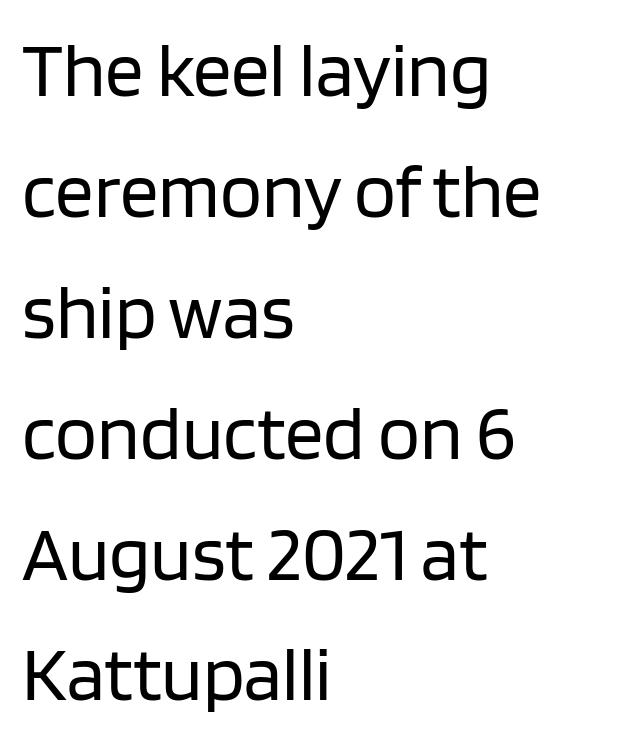
The image shows 77 px regular-weight sans-serif type, upright; set left-aligned, normal line spacing (1.57x), normal letter spacing, not underlined; low stroke contrast and a large x-height.
